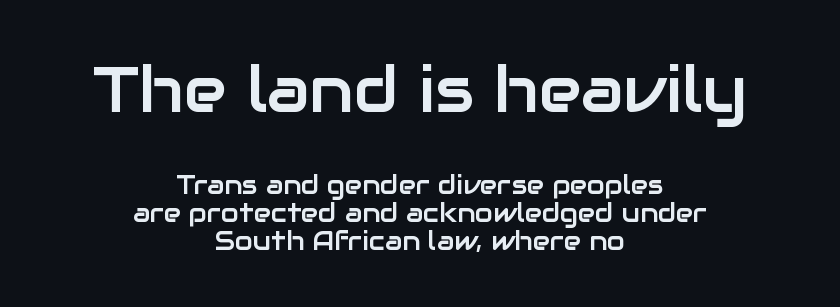
Q: Is the text italic (slanted)? A: No, it is upright.
Q: Is the typeface a serif or a sans-serif typeface? A: Sans-serif.
Q: Is the text underlined? A: No.
Q: How is the paragraph aligned? A: Centered.
Q: Is the spacing between letters normal or unusually wide? A: Normal.
Q: Is the spacing between lines tight, normal or loose? A: Tight.
Q: Which block of text is set in a larger size, the first (top) or the second (bottom)? A: The first (top) one.
Q: Width (condensed, normal, or wide)? A: Normal.
Q: Stroke contrast? A: Low.
Q: x-height? A: Medium.
Q: Monospaced? A: No.
